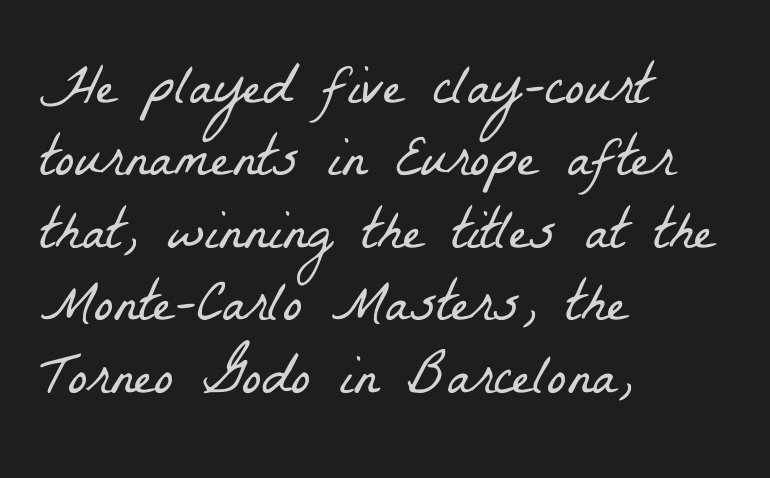
Q: Is the text bold? A: No.
Q: Is the typeface a serif or a sans-serif typeface? A: Serif.
Q: Is the text underlined? A: No.
Q: How is the paragraph aligned? A: Left-aligned.
Q: Is the spacing between letters normal or unusually wide? A: Normal.
Q: Is the spacing between lines tight, normal or loose? A: Normal.
Q: Width (condensed, normal, or wide)? A: Condensed.
Q: Stroke contrast? A: Low.
Q: x-height? A: Medium.
Q: Monospaced? A: No.
